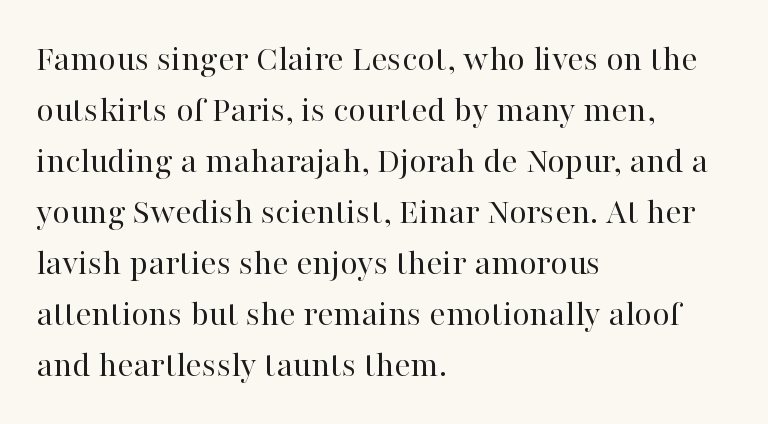
Q: Is the text bold? A: No.
Q: Is the text italic (slanted)? A: No, it is upright.
Q: Is the typeface a serif or a sans-serif typeface? A: Serif.
Q: Is the text underlined? A: No.
Q: How is the paragraph aligned? A: Left-aligned.
Q: Is the spacing between letters normal or unusually wide? A: Normal.
Q: Is the spacing between lines tight, normal or loose? A: Normal.
Q: Width (condensed, normal, or wide)? A: Normal.
Q: Stroke contrast? A: High.
Q: x-height? A: Medium.
Q: Monospaced? A: No.
